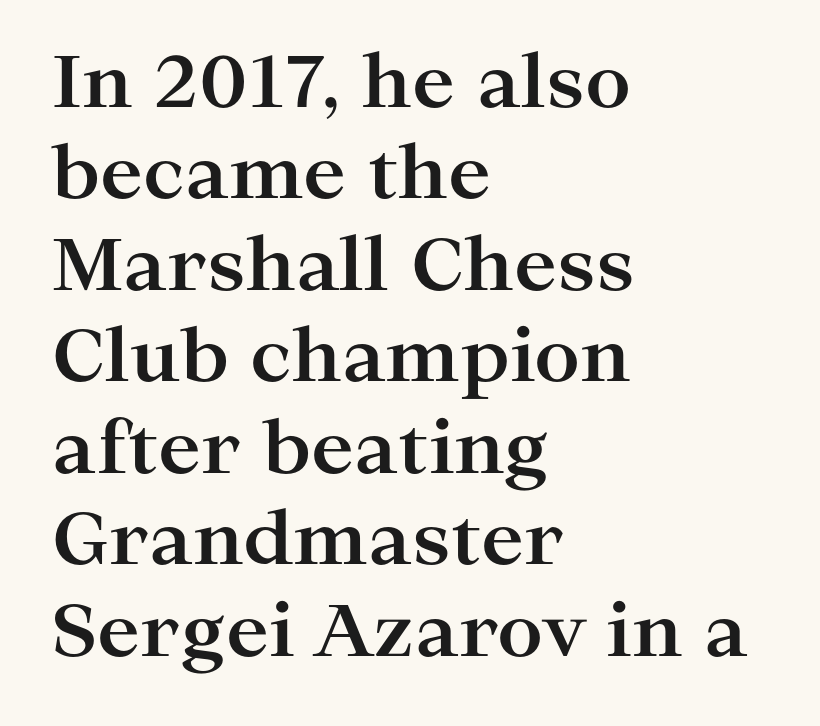
The image shows 72 px bold, wide serif type, upright; set left-aligned, normal line spacing (1.27x), normal letter spacing, not underlined; high stroke contrast and a medium x-height.
